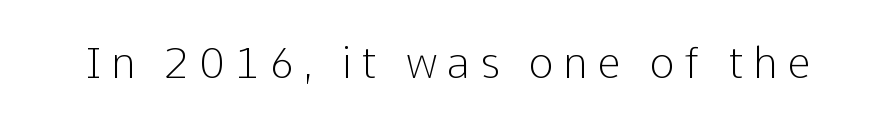
Q: Is the text bold? A: No.
Q: Is the text italic (slanted)? A: No, it is upright.
Q: Is the typeface a serif or a sans-serif typeface? A: Sans-serif.
Q: Is the text underlined? A: No.
Q: Is the spacing between letters normal or unusually wide? A: Unusually wide.
Q: Width (condensed, normal, or wide)? A: Normal.
Q: Stroke contrast? A: Low.
Q: x-height? A: Medium.
Q: Monospaced? A: No.
